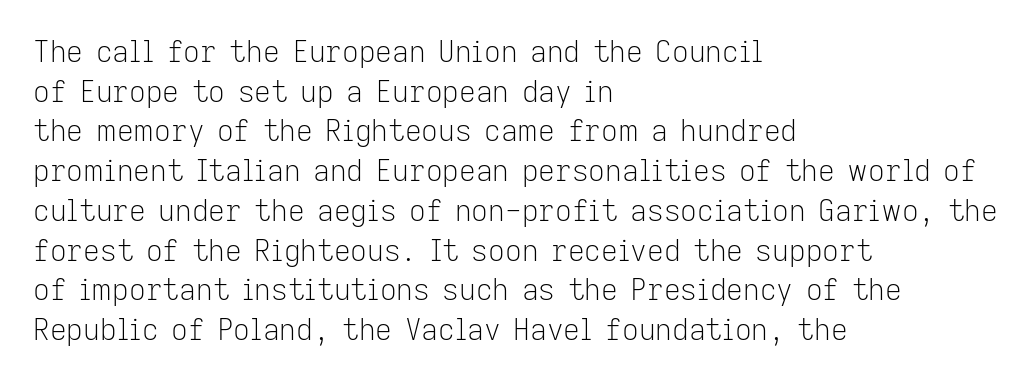
Q: Is the text bold? A: No.
Q: Is the text italic (slanted)? A: No, it is upright.
Q: Is the typeface a serif or a sans-serif typeface? A: Sans-serif.
Q: Is the text underlined? A: No.
Q: How is the paragraph aligned? A: Left-aligned.
Q: Is the spacing between letters normal or unusually wide? A: Normal.
Q: Is the spacing between lines tight, normal or loose? A: Normal.
Q: Width (condensed, normal, or wide)? A: Normal.
Q: Stroke contrast? A: Low.
Q: x-height? A: Medium.
Q: Monospaced? A: No.
